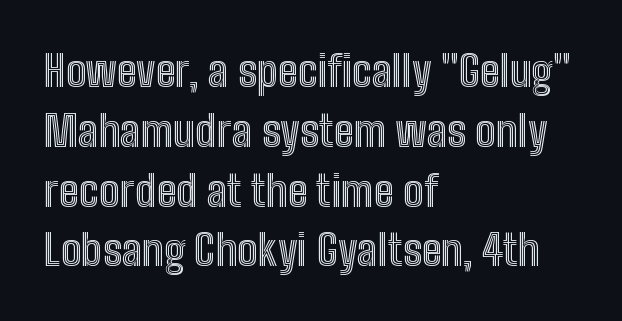
{"italic": "no", "width": "condensed", "x_height": "medium", "monospaced": "no", "underline": "no", "align": "left", "line_spacing": "normal", "line_spacing_ratio": 1.39, "letter_spacing": "normal", "letter_spacing_em": 0.0, "glyph_px": 43}
